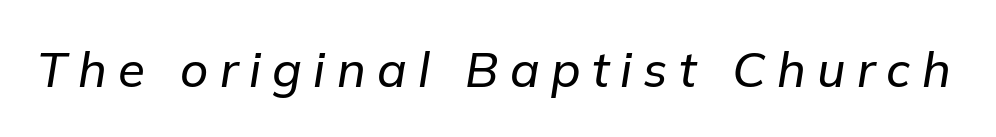
Q: Is the text italic (slanted)? A: Yes, it leans right by about 9 degrees.
Q: Is the text underlined? A: No.
Q: Is the spacing between letters normal or unusually wide? A: Unusually wide.
Q: Width (condensed, normal, or wide)? A: Normal.
Q: Stroke contrast? A: Low.
Q: x-height? A: Medium.
Q: Monospaced? A: No.
